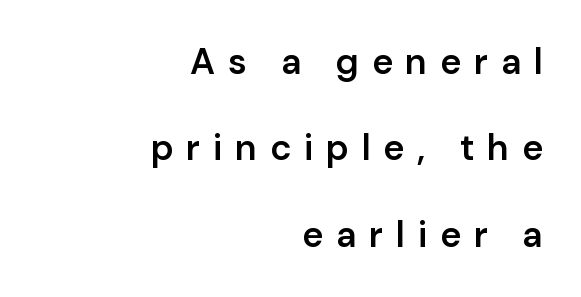
You could fit nearly another row in the gap between these rows. Quick note: not italic, upright. A flush-right, rag-left setting is used for this passage. Serifs: no, the terminals of the letterforms are clean. The words here are not underlined. A somewhat darkened texture: the type is semibold rather than bold.
